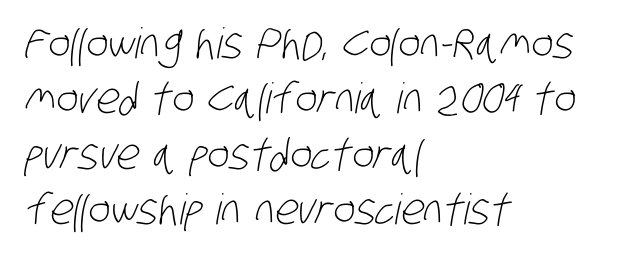
Q: Is the text bold? A: No.
Q: Is the typeface a serif or a sans-serif typeface? A: Sans-serif.
Q: Is the text underlined? A: No.
Q: How is the paragraph aligned? A: Left-aligned.
Q: Is the spacing between letters normal or unusually wide? A: Normal.
Q: Is the spacing between lines tight, normal or loose? A: Normal.
Q: Width (condensed, normal, or wide)? A: Condensed.
Q: Stroke contrast? A: Low.
Q: x-height? A: Large.
Q: Monospaced? A: No.
